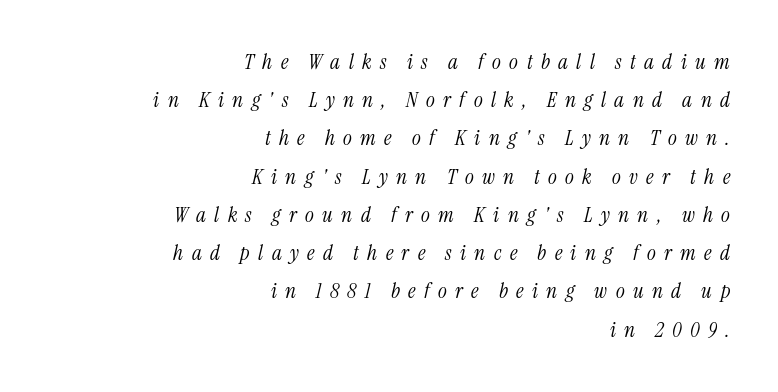
The letters are spread apart with noticeably loose tracking. Italic? Definitely — the glyphs are oblique. Words float on clear page, feet unadorned. The passage is arranged like a letterhead date or caption credit — flush right. This reads as an unemphasized weight, regular at the heaviest.
